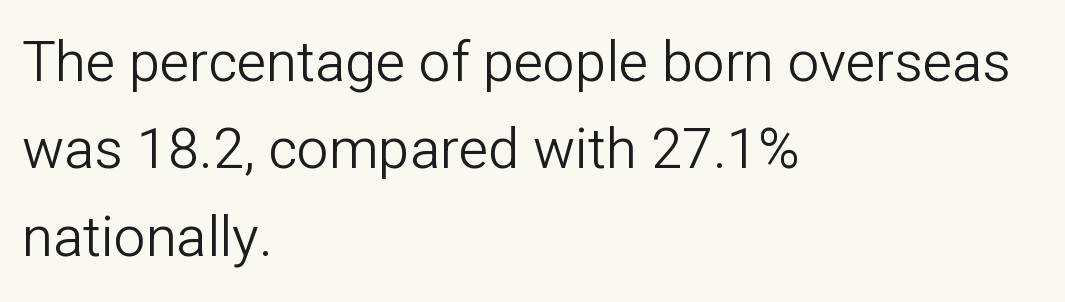
Q: Is the text bold? A: No.
Q: Is the text italic (slanted)? A: No, it is upright.
Q: Is the typeface a serif or a sans-serif typeface? A: Sans-serif.
Q: Is the text underlined? A: No.
Q: How is the paragraph aligned? A: Left-aligned.
Q: Is the spacing between letters normal or unusually wide? A: Normal.
Q: Is the spacing between lines tight, normal or loose? A: Normal.
Q: Width (condensed, normal, or wide)? A: Normal.
Q: Stroke contrast? A: Low.
Q: x-height? A: Medium.
Q: Monospaced? A: No.
